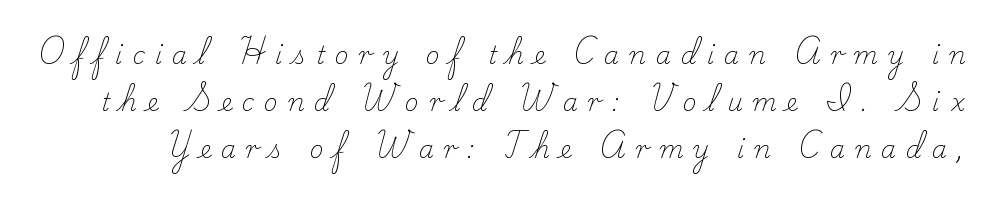
{"bold": "no", "underline": "no", "line_spacing": "loose", "line_spacing_ratio": 1.95, "letter_spacing": "wide", "letter_spacing_em": 0.42, "glyph_px": 24}
